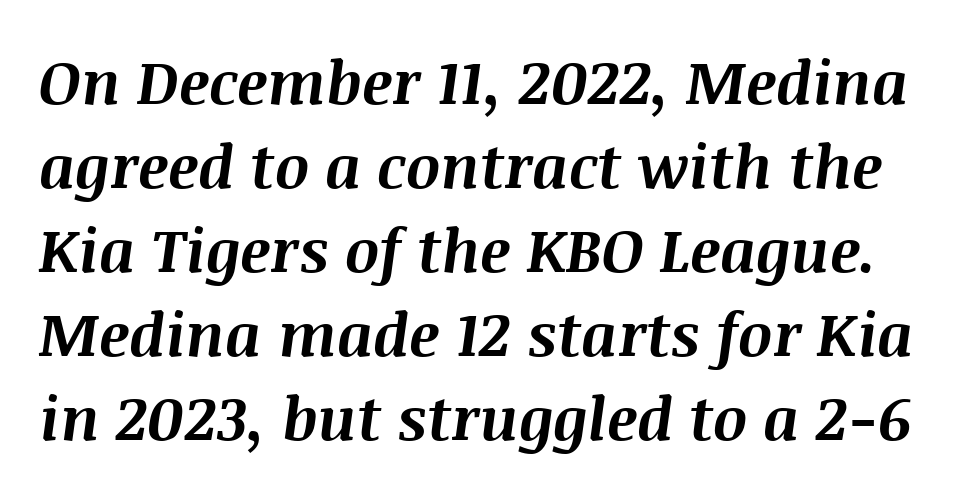
Glance below the letters and you will spot only blank space. On the weight axis this lands at bold, roughly 700. The lettering tilts uniformly, giving the passage an italic look. Nobody touched the tracking dial on this one.
